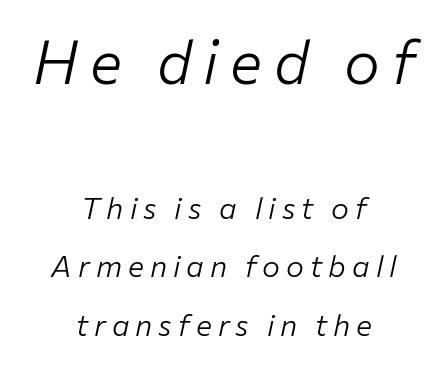
Does extra space separate the letters? Yes, quite a lot of it. The upper block of text is set noticeably larger than the block beneath it. The rendering uses natural spacing where letterforms have individual widths. Underlining? Definitely not there. This sample uses an oblique cut, with every glyph tilted off the vertical.
